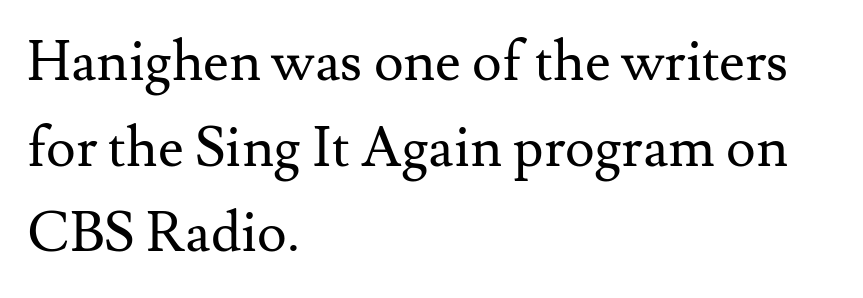
The image shows 56 px regular-weight serif type, upright; set left-aligned, normal line spacing (1.53x), normal letter spacing, not underlined; medium stroke contrast and a small x-height.
